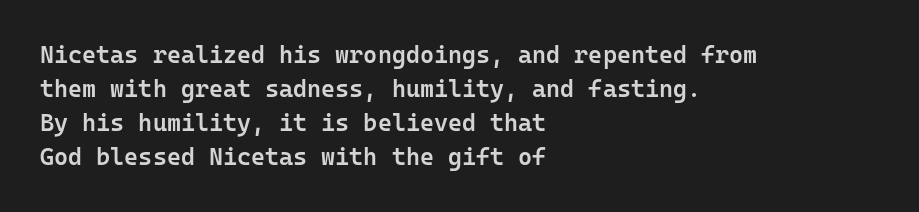
Q: Is the text bold? A: Semi-bold.
Q: Is the text italic (slanted)? A: No, it is upright.
Q: Is the text underlined? A: No.
Q: How is the paragraph aligned? A: Left-aligned.
Q: Is the spacing between letters normal or unusually wide? A: Normal.
Q: Is the spacing between lines tight, normal or loose? A: Normal.
